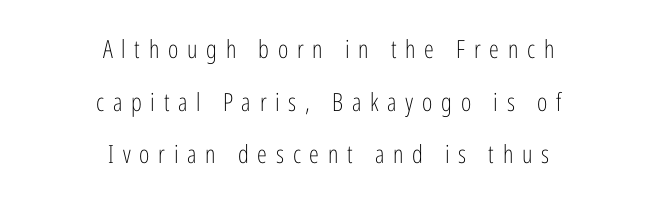
No extra ink here — the face is not bold. Display-style spreading of the glyphs; the letterfit is very open. Unlike italic type, these characters show no tilt at all. This rendering uses center alignment, leaving both contours irregular but symmetric. Vertical spacing — loose.
